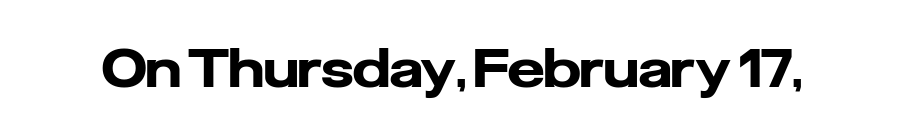
The image shows 52 px heavy sans-serif type, upright; set normal letter spacing, not underlined; low stroke contrast and a medium x-height.
